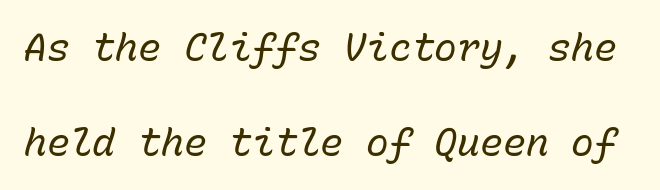
The image shows 38 px regular-weight type, italic (leaning right), monospaced; set loose line spacing (2.49x), normal letter spacing, not underlined; low stroke contrast and a medium x-height.
